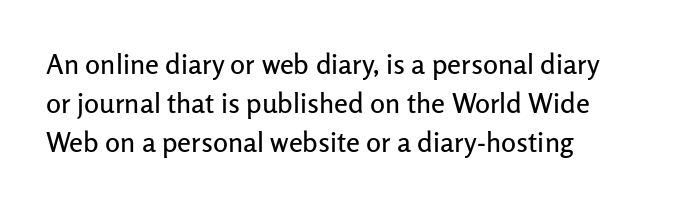
Q: Is the text italic (slanted)? A: No, it is upright.
Q: Is the typeface a serif or a sans-serif typeface? A: Sans-serif.
Q: Is the text underlined? A: No.
Q: Is the spacing between letters normal or unusually wide? A: Normal.
Q: Is the spacing between lines tight, normal or loose? A: Normal.
Q: Width (condensed, normal, or wide)? A: Normal.
Q: Stroke contrast? A: Low.
Q: x-height? A: Medium.
Q: Monospaced? A: No.
